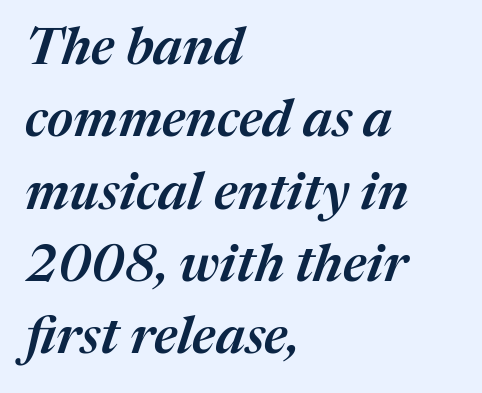
The image shows 52 px semibold type, italic (leaning right); set left-aligned, normal line spacing (1.39x), normal letter spacing, not underlined; medium stroke contrast and a medium x-height.
